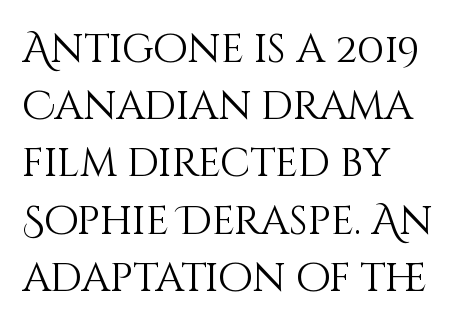
{"italic": "no", "bold": "no", "weight": "light", "width": "normal", "stroke_contrast": "medium", "x_height": "large", "monospaced": "no", "underline": "no", "align": "left", "line_spacing": "normal", "line_spacing_ratio": 1.43, "letter_spacing": "normal", "letter_spacing_em": 0.0, "glyph_px": 40}
